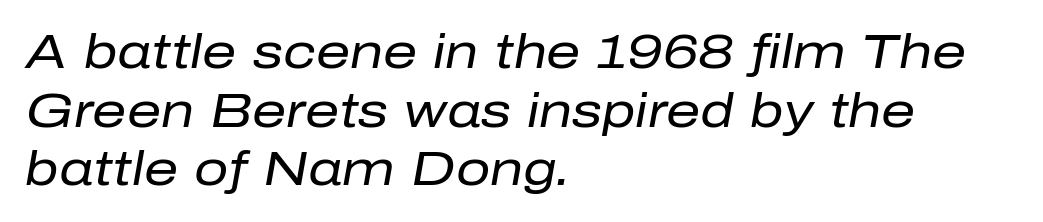
Q: Is the text bold? A: No.
Q: Is the text italic (slanted)? A: Yes, it leans right by about 10 degrees.
Q: Is the text underlined? A: No.
Q: How is the paragraph aligned? A: Left-aligned.
Q: Is the spacing between letters normal or unusually wide? A: Normal.
Q: Width (condensed, normal, or wide)? A: Normal.
Q: Stroke contrast? A: Low.
Q: x-height? A: Medium.
Q: Monospaced? A: No.
